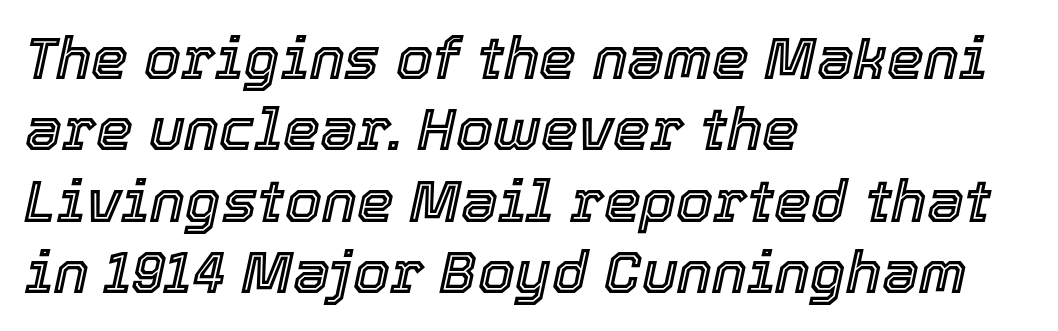
{"italic": "yes", "lean": "right", "slant_degrees": 12, "width": "normal", "x_height": "medium", "monospaced": "no", "underline": "no", "align": "left", "line_spacing_ratio": 1.21, "letter_spacing": "normal", "letter_spacing_em": 0.0, "glyph_px": 59}
